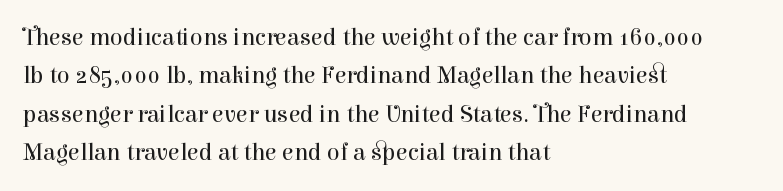
Q: Is the text bold? A: No.
Q: Is the text italic (slanted)? A: No, it is upright.
Q: Is the text underlined? A: No.
Q: How is the paragraph aligned? A: Left-aligned.
Q: Is the spacing between letters normal or unusually wide? A: Normal.
Q: Is the spacing between lines tight, normal or loose? A: Normal.
